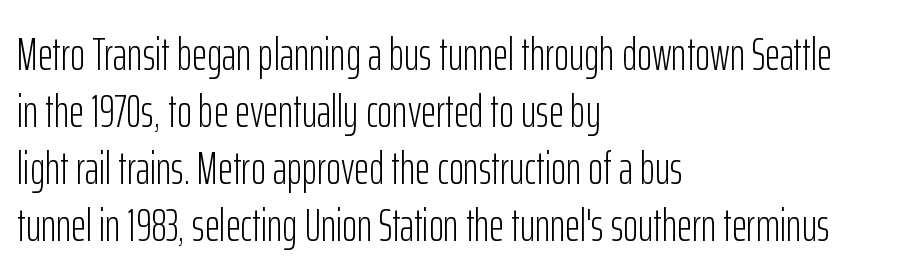
Is the type heavy? It reads as light-to-regular instead. Every stem runs plumb, perpendicular to the baseline. Caption: standard tracking, unaltered. The rendering shows plain stroke endings on the letterforms — a sans-serif design.
